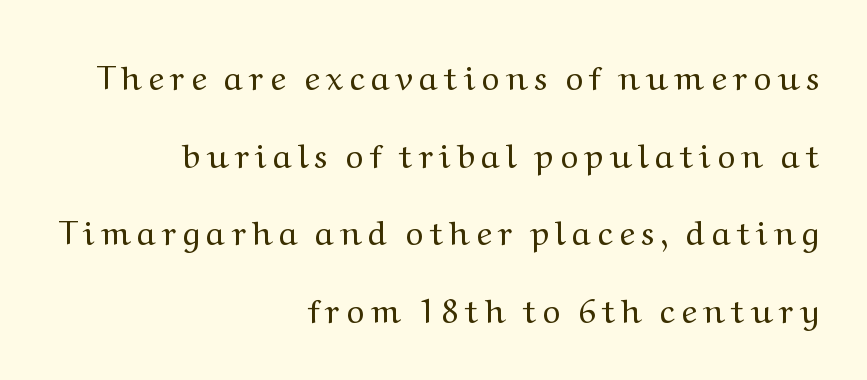
{"serif": "yes", "italic": "no", "bold": "no", "weight": "regular", "width": "wide", "stroke_contrast": "medium", "x_height": "medium", "monospaced": "no", "underline": "no", "align": "right", "line_spacing": "loose", "line_spacing_ratio": 2.28, "glyph_px": 34}
